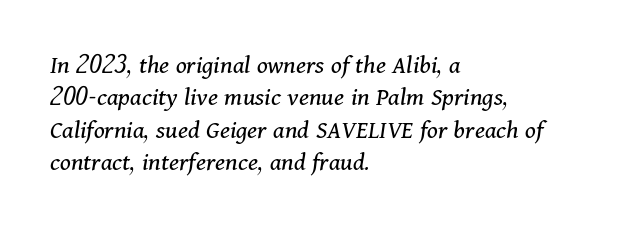
The face used here is rendered with its standard letterfit. Would a proofreader flag this as italicized? Yes. The characters are drawn with everyday or finer stroke widths. The rag falls on the right side of this text block. Rule under the text: the space is simply empty.
